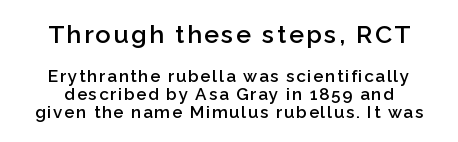
The image shows 25 px text type, upright; set tight line spacing (1.07x), not underlined; the first (top) block is 1.47x larger.
